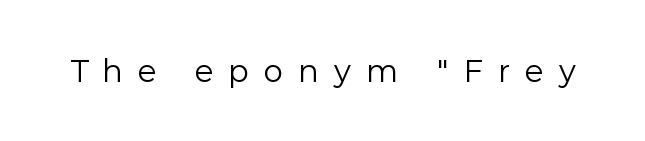
Q: Is the text bold? A: No.
Q: Is the text italic (slanted)? A: No, it is upright.
Q: Is the typeface a serif or a sans-serif typeface? A: Sans-serif.
Q: Is the text underlined? A: No.
Q: Is the spacing between letters normal or unusually wide? A: Unusually wide.
Q: Width (condensed, normal, or wide)? A: Normal.
Q: Stroke contrast? A: Low.
Q: x-height? A: Medium.
Q: Monospaced? A: No.
